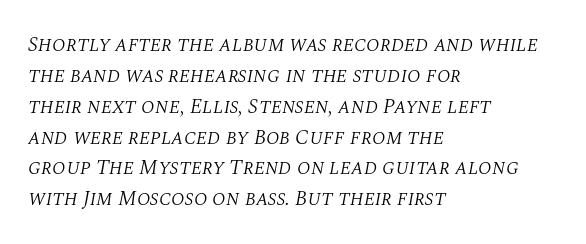
{"italic": "yes", "lean": "right", "slant_degrees": 10, "bold": "no", "underline": "no", "align": "left", "line_spacing": "normal", "line_spacing_ratio": 1.47, "letter_spacing": "normal", "letter_spacing_em": 0.0, "glyph_px": 21}
